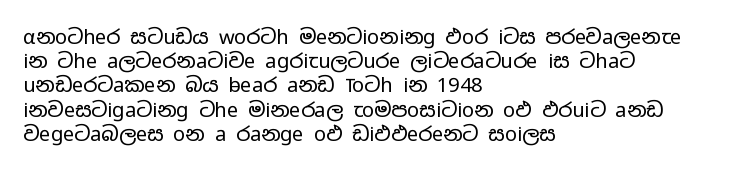
Tall strokes in this sample are plumb rather than angled. Decoration check: the copy has no underline. Words appear dense and cohesive because spacing is normal. The typesetter chose a ragged-right arrangement here.
